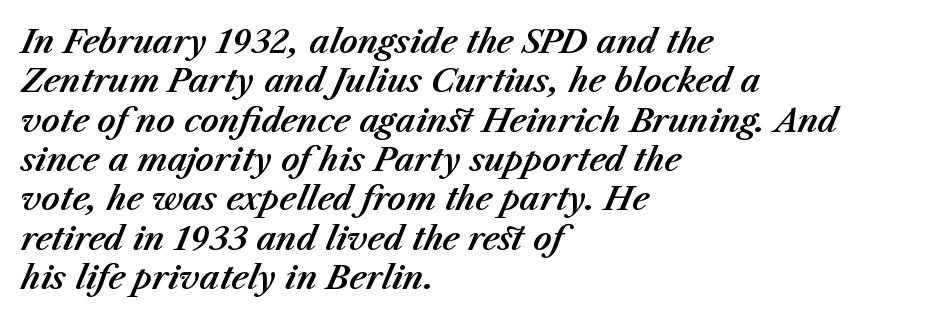
{"italic": "yes", "lean": "right", "slant_degrees": 23, "width": "normal", "stroke_contrast": "medium", "x_height": "medium", "monospaced": "no", "underline": "no", "align": "left", "line_spacing_ratio": 1.23, "letter_spacing": "normal", "letter_spacing_em": 0.0, "glyph_px": 32}
